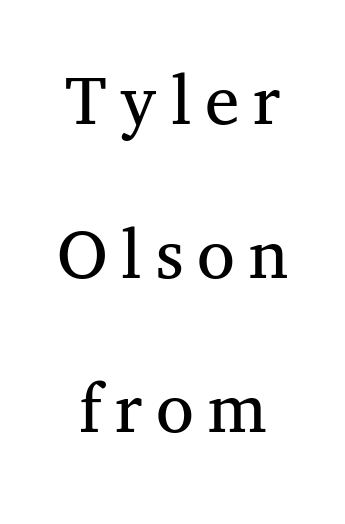
{"serif": "yes", "italic": "no", "bold": "no", "weight": "regular", "width": "normal", "stroke_contrast": "medium", "x_height": "medium", "monospaced": "no", "underline": "no", "line_spacing": "loose", "line_spacing_ratio": 2.0, "glyph_px": 77}
